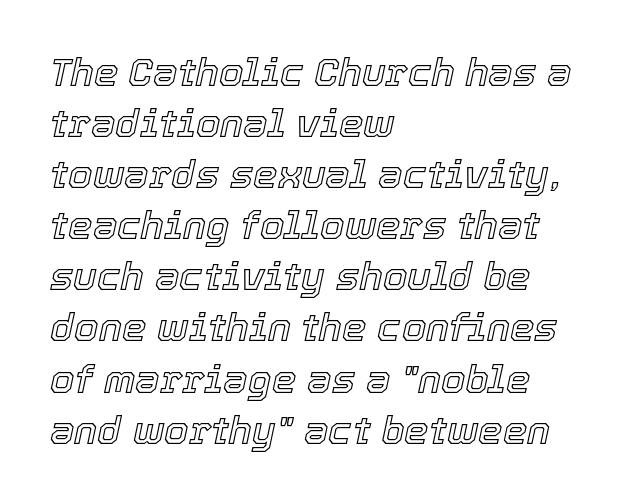
The image shows 39 px text type, italic (leaning right); set left-aligned, normal line spacing (1.31x), normal letter spacing, not underlined; a medium x-height.
